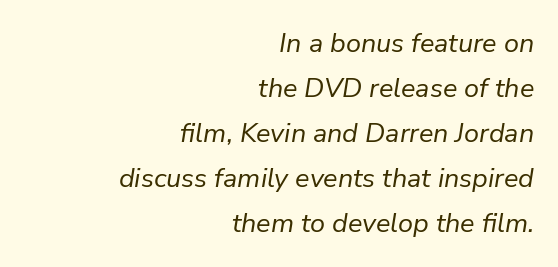
The image shows 27 px text type, italic (leaning right); set right-aligned, normal line spacing (1.67x), normal letter spacing, not underlined.
